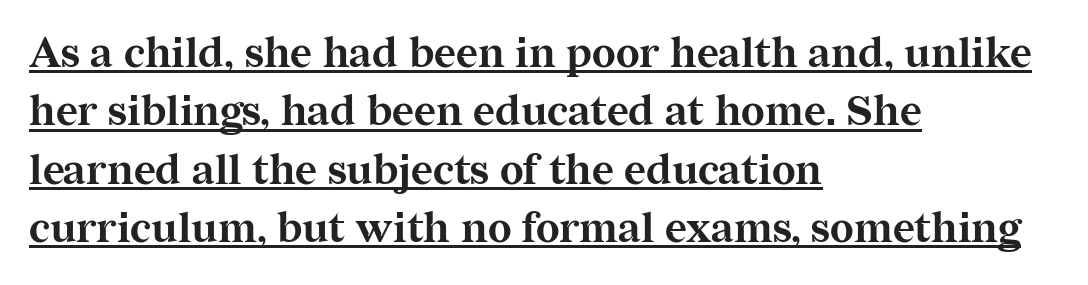
The image shows 42 px bold serif type, upright; set left-aligned, normal line spacing (1.39x), normal letter spacing, underlined; medium stroke contrast and a medium x-height.
